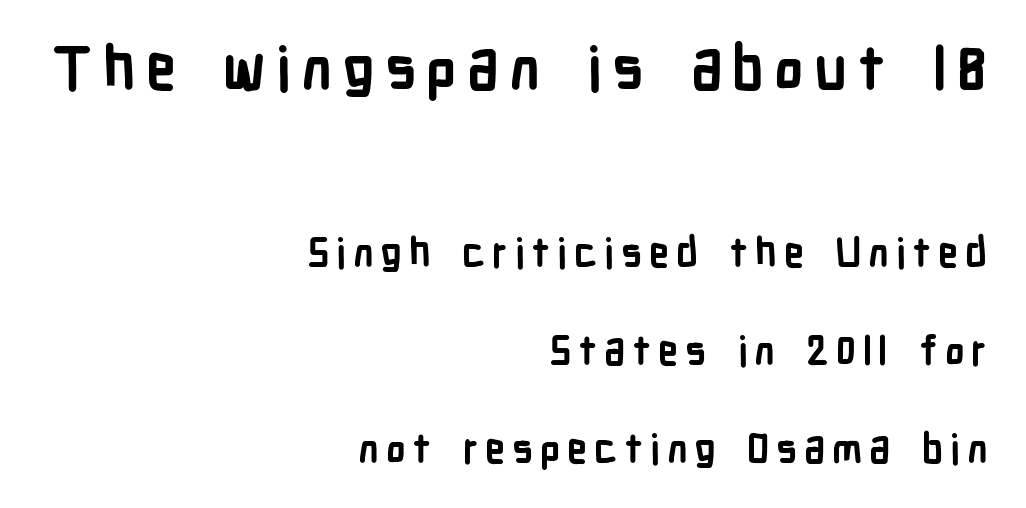
The image shows 60 px semibold, condensed sans-serif type, upright; set right-aligned, loose line spacing (2.44x), not underlined; the first (top) block is 1.5x larger; low stroke contrast and a medium x-height.
